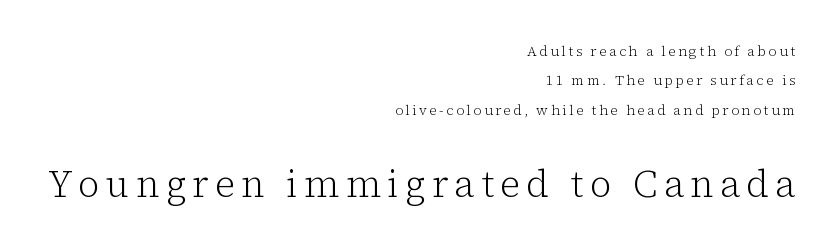
Line spacing here is loose. Bare-footed words on every line. The paragraph shown leans on its right margin. Is there any slant? The stems are plumb. The face looks like a standard text weight, possibly lighter.
